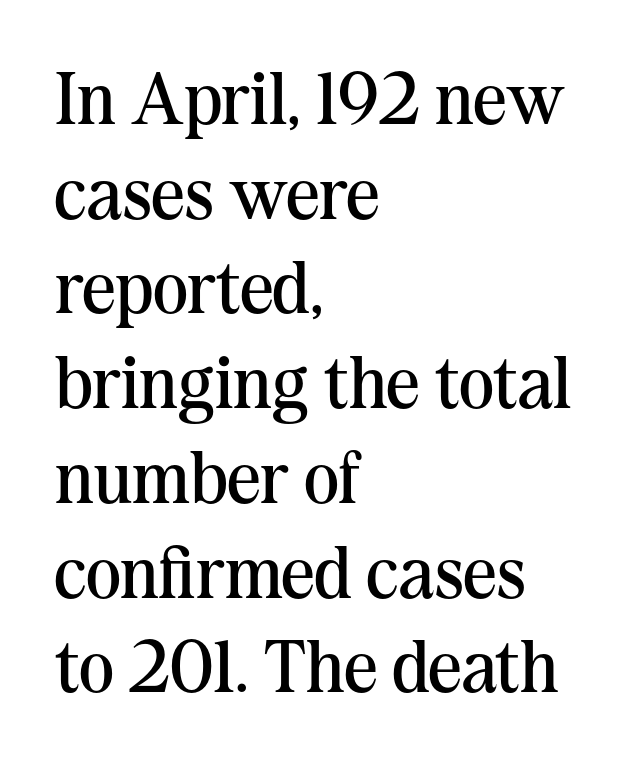
Q: Is the text bold? A: No.
Q: Is the text italic (slanted)? A: No, it is upright.
Q: Is the typeface a serif or a sans-serif typeface? A: Serif.
Q: Is the text underlined? A: No.
Q: How is the paragraph aligned? A: Left-aligned.
Q: Is the spacing between letters normal or unusually wide? A: Normal.
Q: Is the spacing between lines tight, normal or loose? A: Normal.
Q: Width (condensed, normal, or wide)? A: Normal.
Q: Stroke contrast? A: Medium.
Q: x-height? A: Medium.
Q: Monospaced? A: No.
